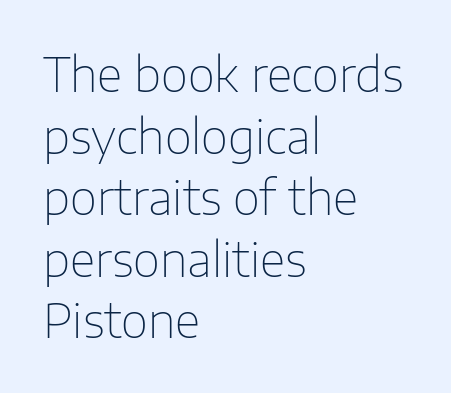
Q: Is the text bold? A: No.
Q: Is the text italic (slanted)? A: No, it is upright.
Q: Is the typeface a serif or a sans-serif typeface? A: Sans-serif.
Q: Is the text underlined? A: No.
Q: How is the paragraph aligned? A: Left-aligned.
Q: Is the spacing between letters normal or unusually wide? A: Normal.
Q: Is the spacing between lines tight, normal or loose? A: Normal.
Q: Width (condensed, normal, or wide)? A: Normal.
Q: Stroke contrast? A: Low.
Q: x-height? A: Medium.
Q: Monospaced? A: No.
